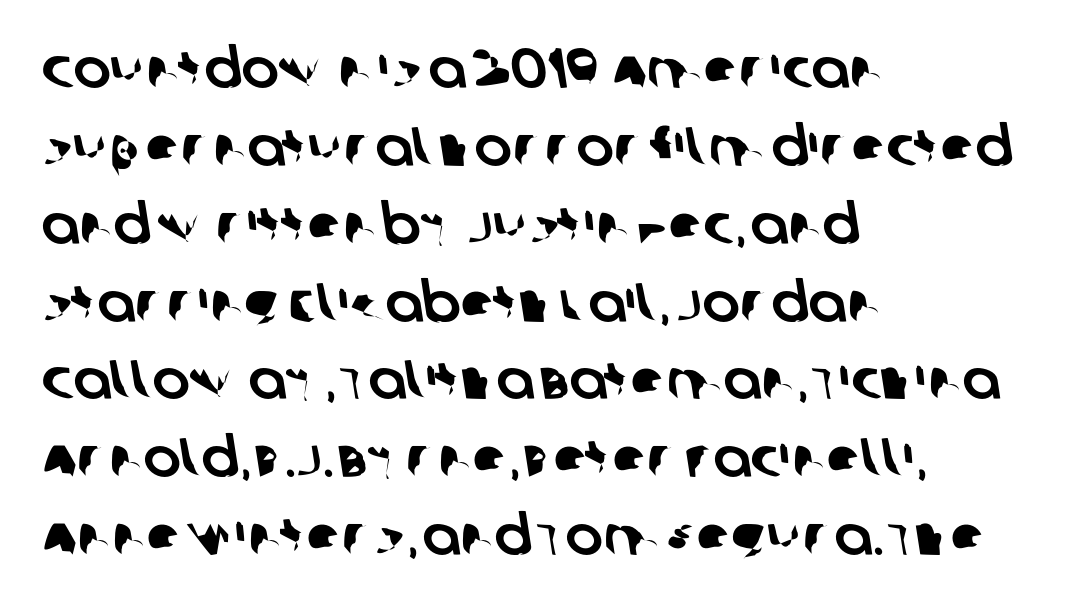
Q: Is the typeface a serif or a sans-serif typeface? A: Sans-serif.
Q: Is the text underlined? A: No.
Q: How is the paragraph aligned? A: Left-aligned.
Q: Is the spacing between letters normal or unusually wide? A: Normal.
Q: Is the spacing between lines tight, normal or loose? A: Normal.
Q: Width (condensed, normal, or wide)? A: Normal.
Q: Stroke contrast? A: Low.
Q: x-height? A: Large.
Q: Monospaced? A: No.
